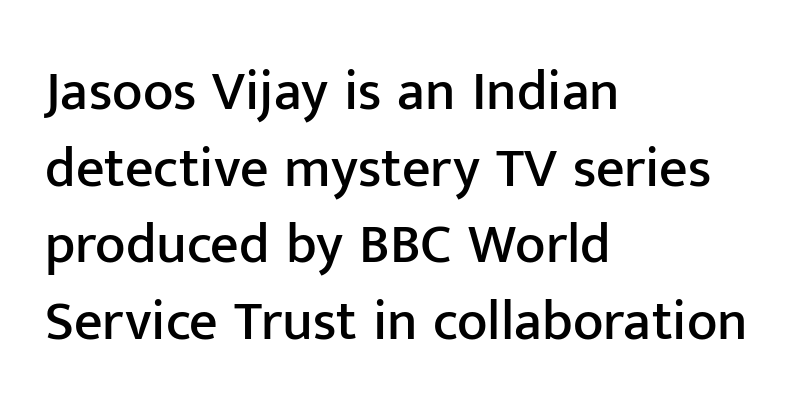
Horizontal bands of white between lines are of average thickness. Proportional: the letters do not fall into vertical columns. You can tell it's not italic because the verticals are truly vertical. Horizontally, the lines are justified to the leading edge only.
